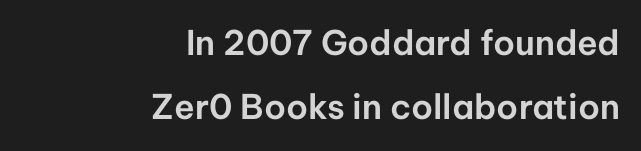
Q: Is the text italic (slanted)? A: No, it is upright.
Q: Is the typeface a serif or a sans-serif typeface? A: Sans-serif.
Q: Is the text underlined? A: No.
Q: How is the paragraph aligned? A: Right-aligned.
Q: Is the spacing between letters normal or unusually wide? A: Normal.
Q: Width (condensed, normal, or wide)? A: Normal.
Q: Stroke contrast? A: Low.
Q: x-height? A: Medium.
Q: Monospaced? A: No.
